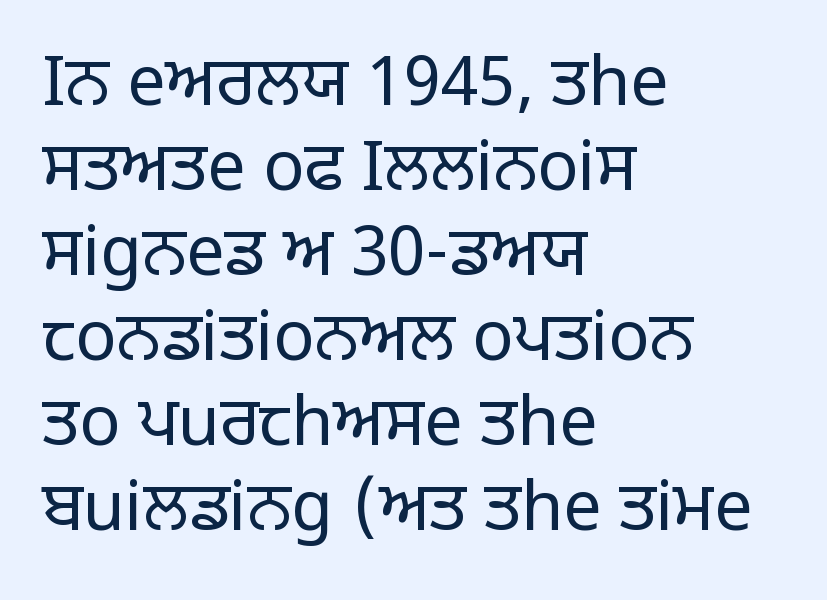
These lines are rendered in a variable-pitch font. A student would call this left alignment; a typographer would say flush left, rag right. The vertical gap from one line to the next is medium. Weight: regular or lighter. Is this a sans? Yes — the strokes have no serifs. A typesetter would mark this as roman, not italic.
